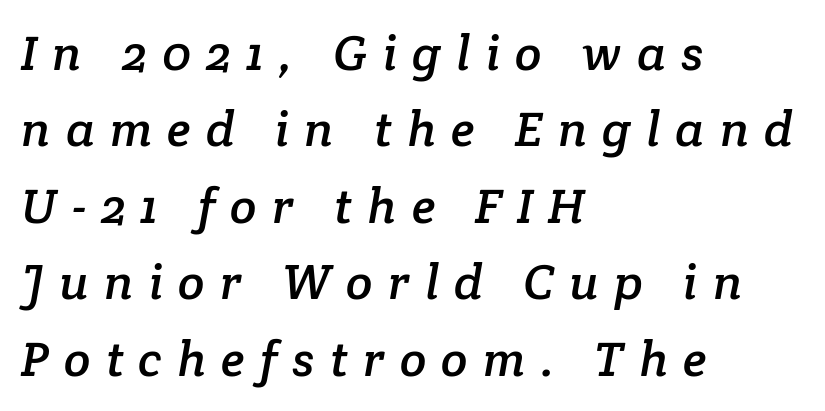
{"serif": "yes", "width": "normal", "stroke_contrast": "low", "x_height": "medium", "monospaced": "no", "underline": "no", "align": "left", "line_spacing": "normal", "line_spacing_ratio": 1.56, "letter_spacing": "wide", "letter_spacing_em": 0.31, "glyph_px": 49}
